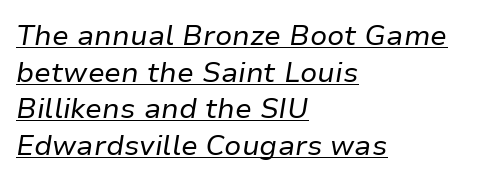
Q: Is the text bold? A: No.
Q: Is the text italic (slanted)? A: Yes, it leans right by about 9 degrees.
Q: Is the text underlined? A: Yes.
Q: How is the paragraph aligned? A: Left-aligned.
Q: Is the spacing between letters normal or unusually wide? A: Normal.
Q: Is the spacing between lines tight, normal or loose? A: Normal.
Q: Width (condensed, normal, or wide)? A: Normal.
Q: Stroke contrast? A: Low.
Q: x-height? A: Medium.
Q: Monospaced? A: No.
